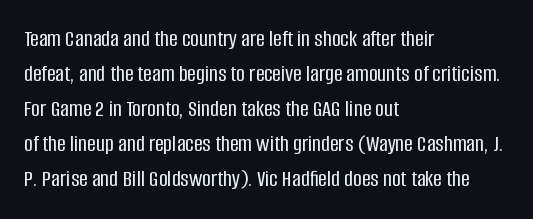
The image shows 24 px text type, upright; set left-aligned, normal line spacing (1.46x), normal letter spacing, not underlined.
